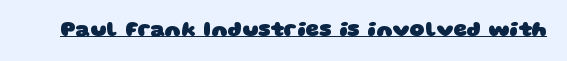
{"bold": "yes", "underline": "yes", "letter_spacing": "normal", "letter_spacing_em": 0.0, "glyph_px": 21}
